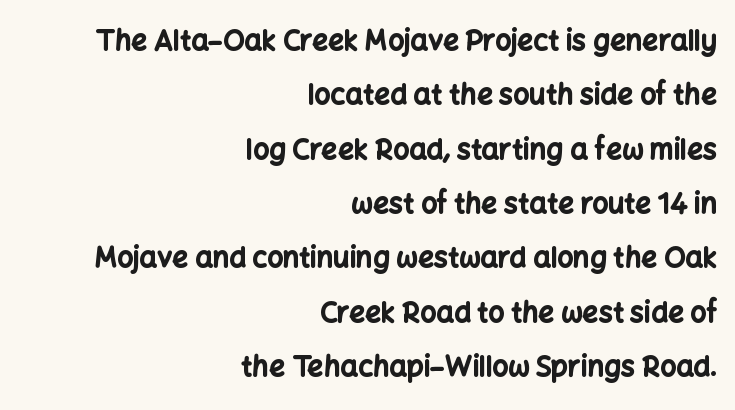
{"serif": "no", "italic": "no", "bold": "yes", "weight": "bold", "width": "normal", "stroke_contrast": "low", "x_height": "medium", "monospaced": "no", "underline": "no", "align": "right", "line_spacing": "loose", "line_spacing_ratio": 1.94, "letter_spacing": "normal", "letter_spacing_em": 0.0, "glyph_px": 28}
